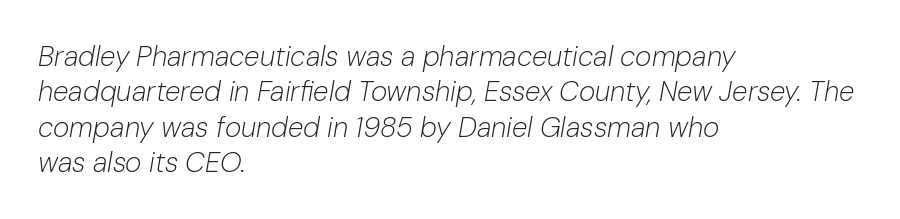
The typeface has the unassuming heft of standard copy or less. The text carries the slant typical of an italic or oblique font. A clean baseline with only descenders dipping below it. You could not count columns in this text — the font is proportionally spaced. The compositor pushed each line to the left boundary.
